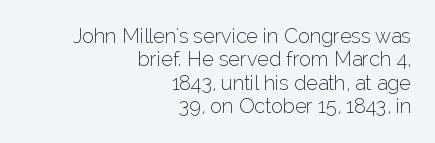
Q: Is the text bold? A: No.
Q: Is the text italic (slanted)? A: No, it is upright.
Q: Is the text underlined? A: No.
Q: How is the paragraph aligned? A: Right-aligned.
Q: Is the spacing between letters normal or unusually wide? A: Normal.
